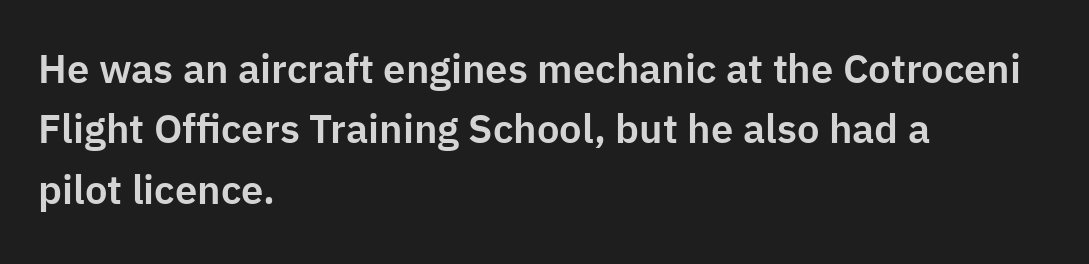
{"serif": "no", "italic": "no", "width": "normal", "stroke_contrast": "low", "x_height": "medium", "monospaced": "no", "underline": "no", "align": "left", "line_spacing": "normal", "line_spacing_ratio": 1.51, "letter_spacing": "normal", "letter_spacing_em": 0.0, "glyph_px": 40}
